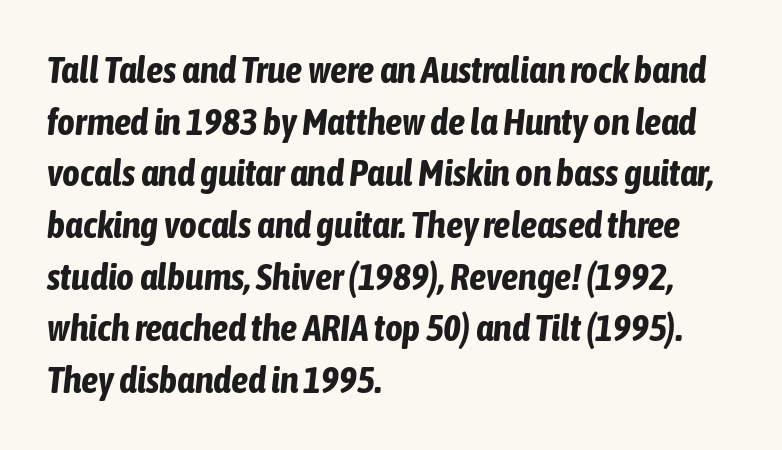
The image shows 38 px bold, condensed type, italic (leaning right); set left-aligned, normal line spacing (1.36x), normal letter spacing, not underlined; low stroke contrast and a medium x-height.
